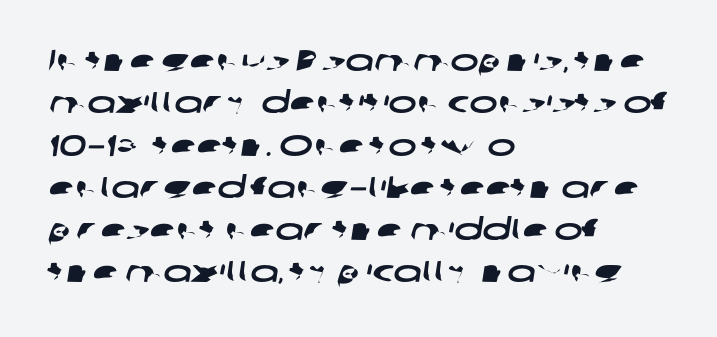
{"serif": "no", "width": "wide", "stroke_contrast": "low", "x_height": "medium", "monospaced": "no", "underline": "no", "align": "left", "line_spacing": "normal", "line_spacing_ratio": 1.41, "letter_spacing": "normal", "letter_spacing_em": 0.0, "glyph_px": 30}
